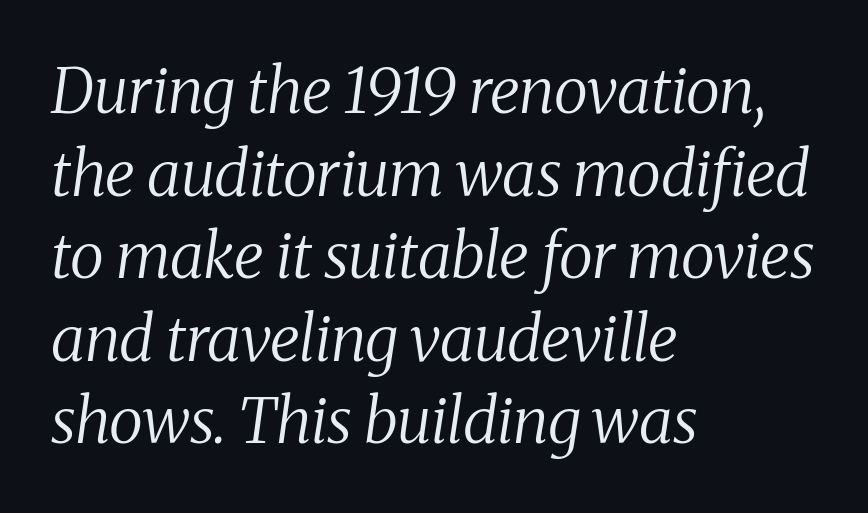
Summary of vertical rhythm: regular, with standard interline spacing. Each letter keeps its own natural width here, so spacing adapts to shape. Plain, unruled lines of type. Does the type have serifs? Yes, each stem ends in a small foot.
